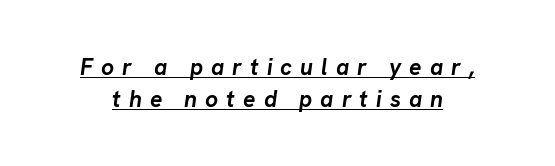
{"italic": "yes", "lean": "right", "slant_degrees": 8, "bold": "yes", "underline": "yes", "line_spacing": "normal", "line_spacing_ratio": 1.39, "letter_spacing": "wide", "letter_spacing_em": 0.35, "glyph_px": 23}
